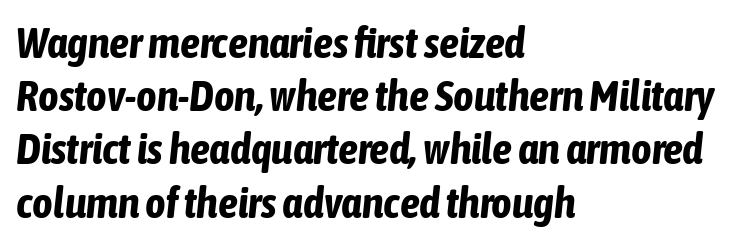
Q: Is the text bold? A: Yes.
Q: Is the text italic (slanted)? A: Yes, it leans right by about 6 degrees.
Q: Is the text underlined? A: No.
Q: How is the paragraph aligned? A: Left-aligned.
Q: Is the spacing between letters normal or unusually wide? A: Normal.
Q: Width (condensed, normal, or wide)? A: Condensed.
Q: Stroke contrast? A: Low.
Q: x-height? A: Medium.
Q: Monospaced? A: No.
